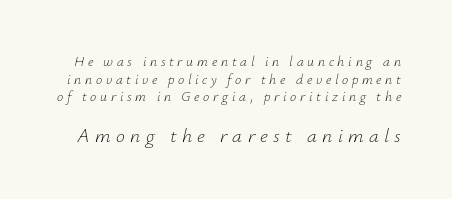
Quick note: italic. Is this a heavy cut? Hardly; it is regular or lighter. Normally led — the rows are evenly, conventionally spaced. The face used here is rendered with a markedly widened letterfit. Look at the glyph heights: the lower group is clearly the bigger setting.
